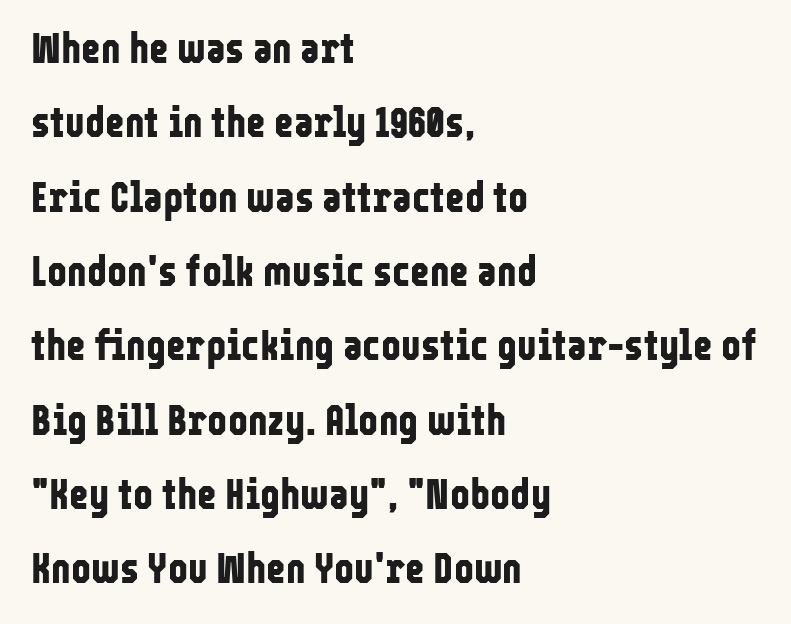
{"serif": "no", "italic": "no", "bold": "yes", "weight": "bold", "width": "condensed", "stroke_contrast": "low", "x_height": "medium", "monospaced": "no", "underline": "no", "align": "left", "line_spacing_ratio": 1.77, "letter_spacing": "normal", "letter_spacing_em": 0.0, "glyph_px": 42}
